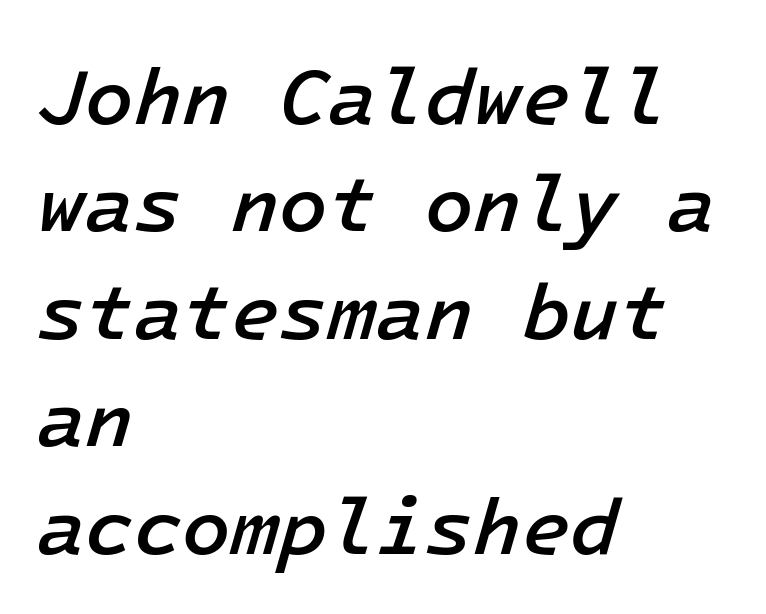
Q: Is the text bold? A: Semi-bold.
Q: Is the text italic (slanted)? A: Yes, it leans right by about 16 degrees.
Q: Is the text underlined? A: No.
Q: How is the paragraph aligned? A: Left-aligned.
Q: Is the spacing between letters normal or unusually wide? A: Normal.
Q: Is the spacing between lines tight, normal or loose? A: Normal.
Q: Width (condensed, normal, or wide)? A: Normal.
Q: Stroke contrast? A: Low.
Q: x-height? A: Medium.
